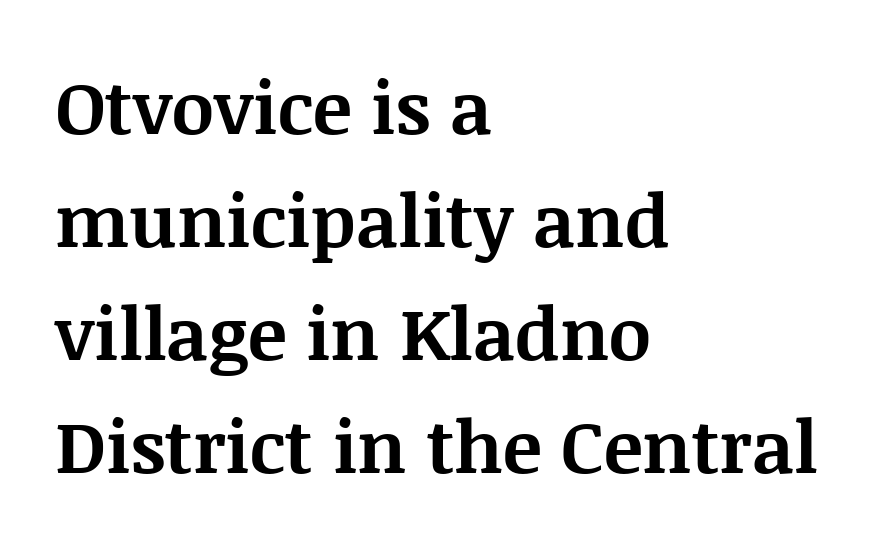
Unlike italic type, these characters show no tilt at all. Regular leading. Looks like regular typesetting: each glyph gets only the width it needs. Note: serifs present on the glyphs.
